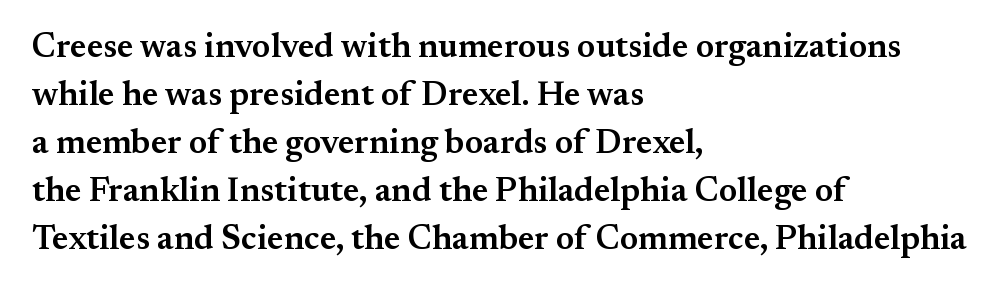
Where is the straight margin? On the left. There is no visible air inserted between adjacent glyphs. Emphasis by weight is partial: semibold. Italic? Not at all — the glyphs are vertical. Yep, those are serifs on the letters. The rendering uses natural spacing where letterforms have individual widths.
